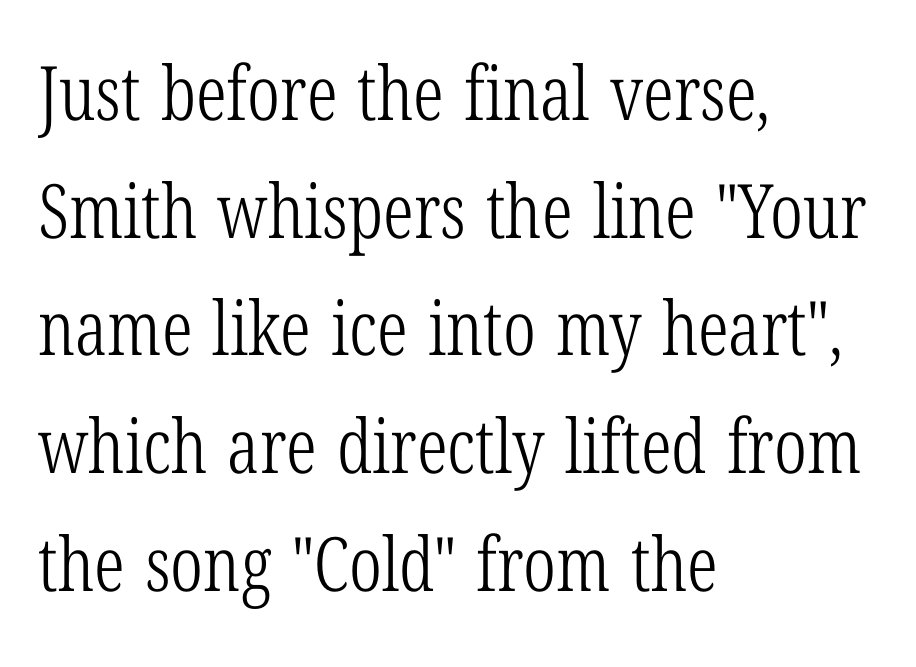
The typeface has the unassuming heft of standard copy or less. The letters advance in unequal steps, a hallmark of proportional type. The font family rendered here belongs to the serif group. Observe the ordinary spacing: letters are neighbours, not strangers. Do the letters lean? They stand straight.
